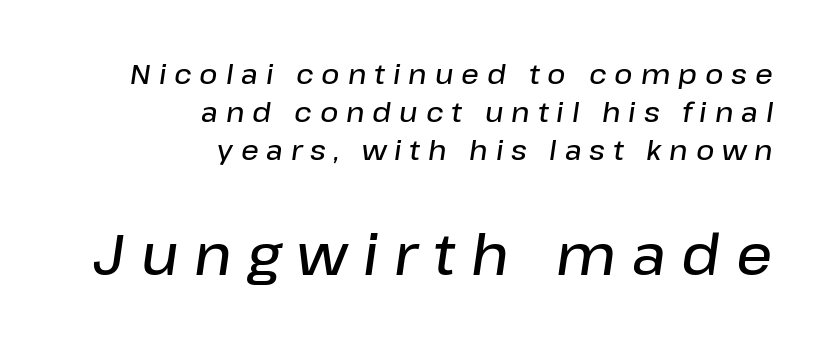
Size contrast runs from small at the top to large at the bottom. Posture: slanted. Vertically, the passage feels balanced, rows spaced as you'd expect. Students, note that the glyphs here are deliberately spaced far apart. The rendering uses a semibold face; strokes are thickened but not to full bold. The setting favours the right margin, as signatures and pull-quotes sometimes do.
